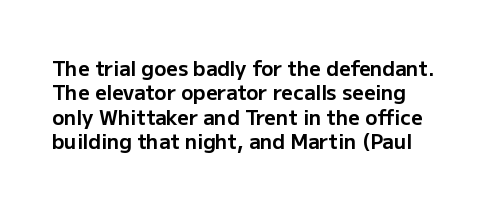
{"italic": "no", "bold": "yes", "underline": "no", "line_spacing_ratio": 1.22, "letter_spacing": "normal", "letter_spacing_em": 0.0, "glyph_px": 20}
